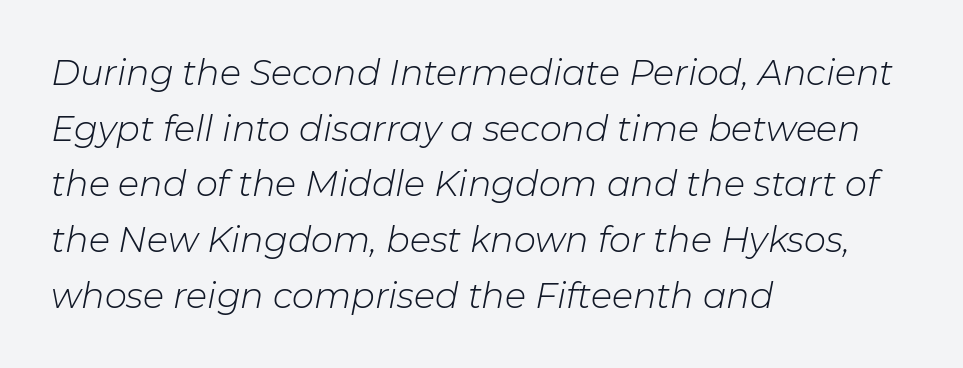
The image shows 35 px light type, italic (leaning right); set left-aligned, normal line spacing (1.59x), normal letter spacing, not underlined; low stroke contrast and a medium x-height.
